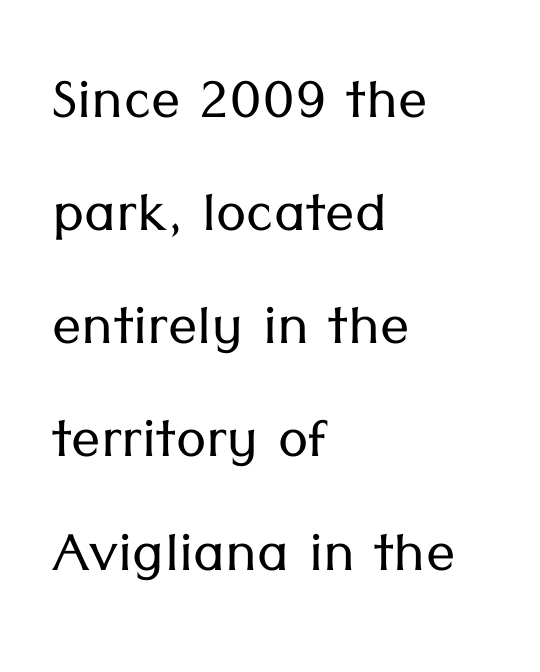
Q: Is the text bold? A: No.
Q: Is the text italic (slanted)? A: No, it is upright.
Q: Is the typeface a serif or a sans-serif typeface? A: Sans-serif.
Q: Is the text underlined? A: No.
Q: How is the paragraph aligned? A: Left-aligned.
Q: Is the spacing between letters normal or unusually wide? A: Normal.
Q: Is the spacing between lines tight, normal or loose? A: Normal.
Q: Width (condensed, normal, or wide)? A: Normal.
Q: Stroke contrast? A: Low.
Q: x-height? A: Medium.
Q: Monospaced? A: No.
